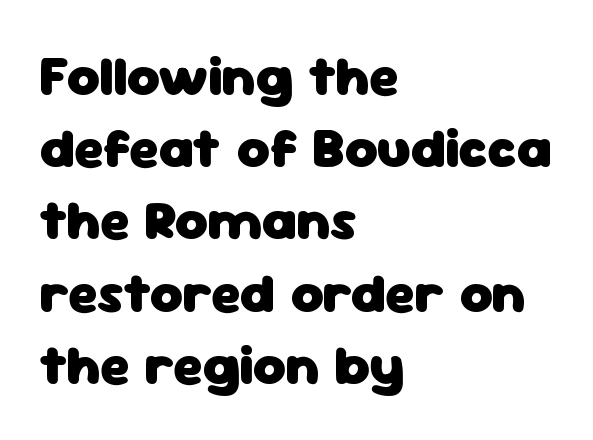
{"serif": "no", "italic": "no", "bold": "yes", "weight": "heavy", "width": "normal", "stroke_contrast": "low", "x_height": "medium", "monospaced": "no", "underline": "no", "align": "left", "line_spacing": "normal", "line_spacing_ratio": 1.29, "letter_spacing": "normal", "letter_spacing_em": 0.0, "glyph_px": 56}
